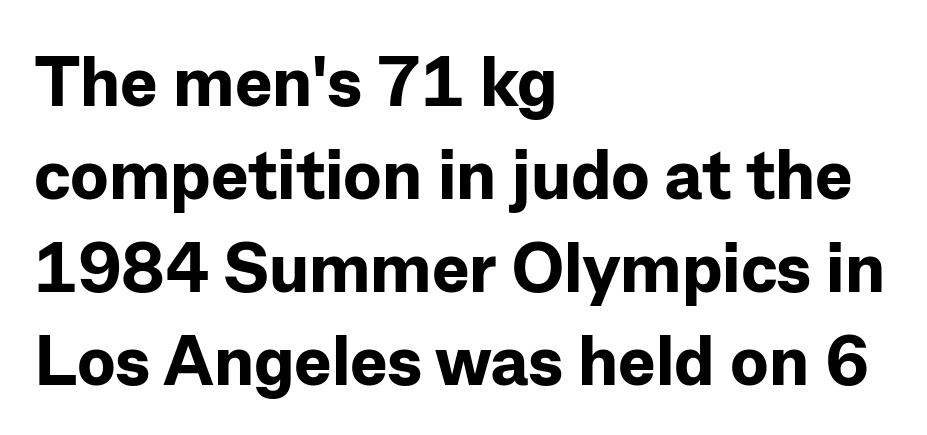
The image shows 70 px bold sans-serif type, upright; set left-aligned, normal line spacing (1.33x), normal letter spacing, not underlined; low stroke contrast and a medium x-height.
